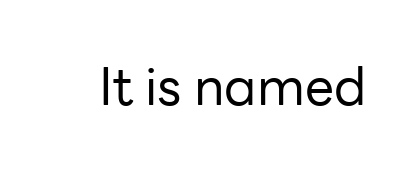
The image shows 52 px regular-weight sans-serif type, upright; set normal letter spacing, not underlined; low stroke contrast and a medium x-height.
